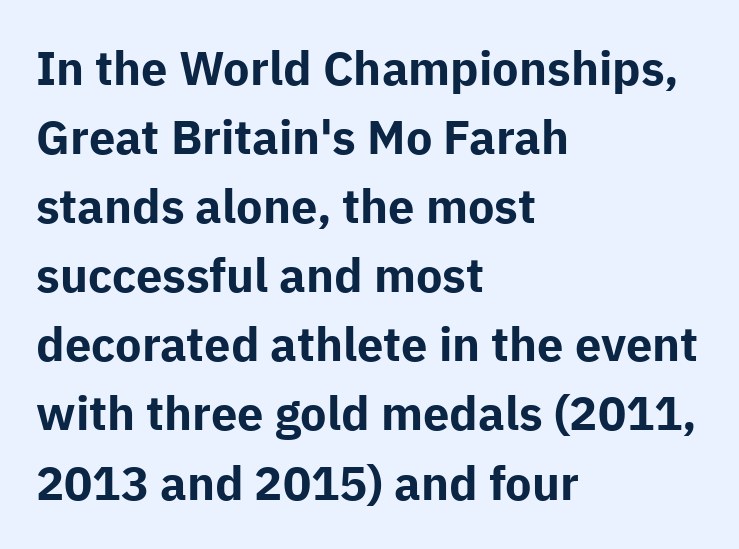
Q: Is the text bold? A: Yes.
Q: Is the text italic (slanted)? A: No, it is upright.
Q: Is the typeface a serif or a sans-serif typeface? A: Sans-serif.
Q: Is the text underlined? A: No.
Q: How is the paragraph aligned? A: Left-aligned.
Q: Is the spacing between letters normal or unusually wide? A: Normal.
Q: Is the spacing between lines tight, normal or loose? A: Normal.
Q: Width (condensed, normal, or wide)? A: Normal.
Q: Stroke contrast? A: Low.
Q: x-height? A: Medium.
Q: Monospaced? A: No.
